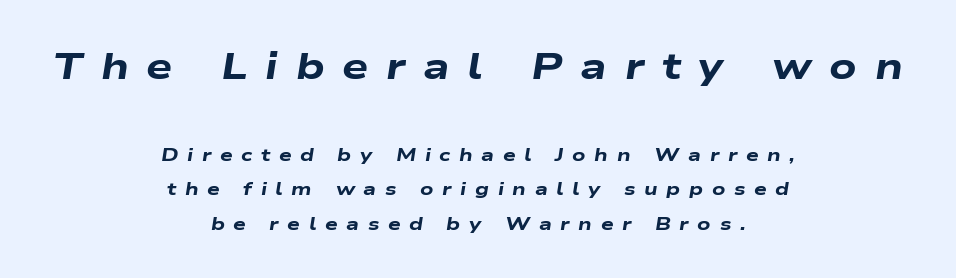
Caption: expanded tracking, letters set apart. Slanted lettering throughout. The rendering shrinks the type as you move from the upper chunk to the lower. In terms of leading, this rendering errs on the spacious side. Each letter keeps its own natural width here, so spacing adapts to shape.
